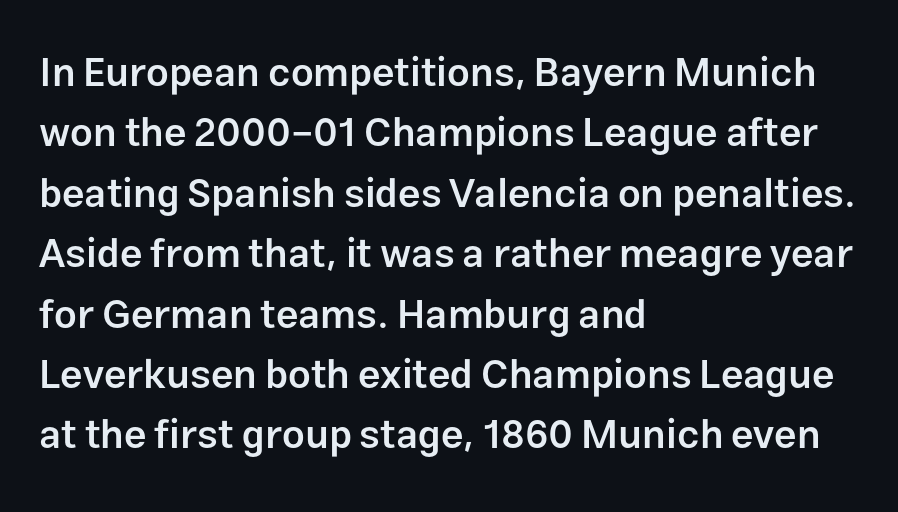
This is the regular roman posture of the typeface. Vertically, the passage feels balanced, rows spaced as you'd expect. Standard letterfit; no display-style spreading of the glyphs. A sans-serif font was chosen for this passage.
